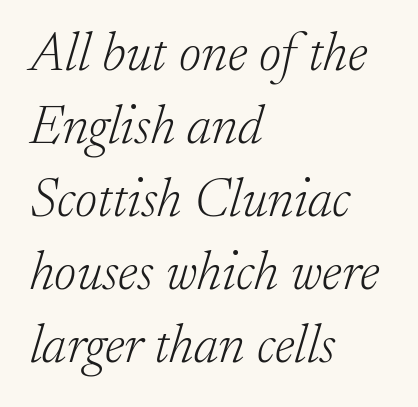
Q: Is the text bold? A: No.
Q: Is the text italic (slanted)? A: Yes, it leans right by about 17 degrees.
Q: Is the typeface a serif or a sans-serif typeface? A: Serif.
Q: Is the text underlined? A: No.
Q: How is the paragraph aligned? A: Left-aligned.
Q: Is the spacing between letters normal or unusually wide? A: Normal.
Q: Is the spacing between lines tight, normal or loose? A: Normal.
Q: Width (condensed, normal, or wide)? A: Normal.
Q: Stroke contrast? A: Low.
Q: x-height? A: Small.
Q: Monospaced? A: No.
